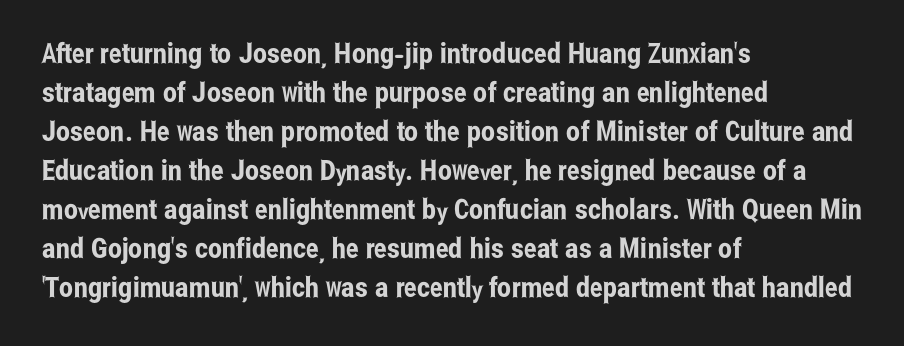
Check where the strokes stop: nothing finishes them off — pure sans. Tall strokes in this sample are plumb rather than angled. The passage shown is typed in a proportional face where columns would drift. The passage shown has conventional tracking throughout.
